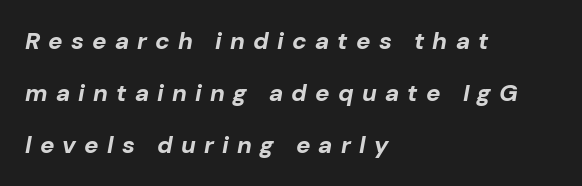
{"italic": "yes", "lean": "right", "slant_degrees": 10, "bold": "yes", "underline": "no", "align": "left", "line_spacing": "loose", "line_spacing_ratio": 2.16, "letter_spacing": "wide", "letter_spacing_em": 0.34, "glyph_px": 24}
